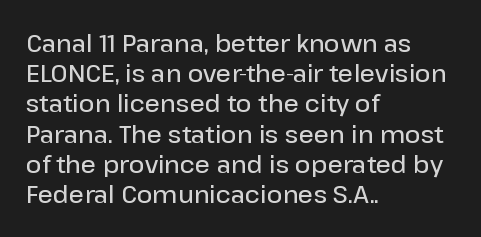
These lines are set flush left with a ragged right edge. Reading down the column, the eye jumps a familiar distance to each next line. The face used here is a semibold: visibly heavier than regular, lighter than bold. The specimen omits any rule beneath the text block's lines. Spacing between characters is what you'd get straight out of the box.
